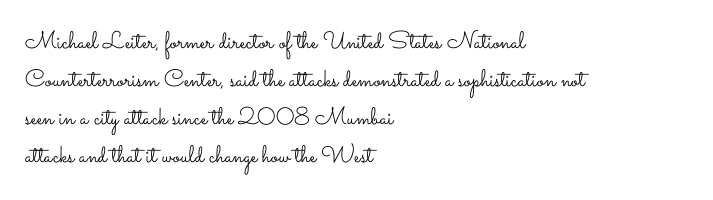
Q: Is the text bold? A: No.
Q: Is the text italic (slanted)? A: Yes.
Q: Is the text underlined? A: No.
Q: How is the paragraph aligned? A: Left-aligned.
Q: Is the spacing between letters normal or unusually wide? A: Normal.
Q: Is the spacing between lines tight, normal or loose? A: Normal.
